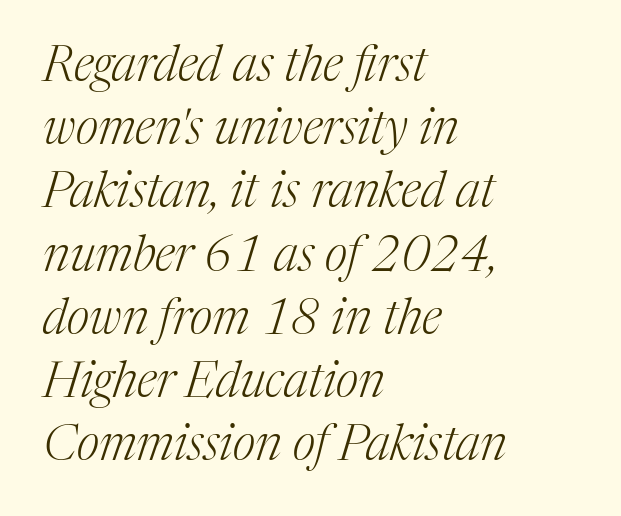
Q: Is the text bold? A: No.
Q: Is the text italic (slanted)? A: Yes, it leans right by about 17 degrees.
Q: Is the typeface a serif or a sans-serif typeface? A: Serif.
Q: Is the text underlined? A: No.
Q: How is the paragraph aligned? A: Left-aligned.
Q: Is the spacing between letters normal or unusually wide? A: Normal.
Q: Is the spacing between lines tight, normal or loose? A: Normal.
Q: Width (condensed, normal, or wide)? A: Normal.
Q: Stroke contrast? A: Medium.
Q: x-height? A: Medium.
Q: Monospaced? A: No.
